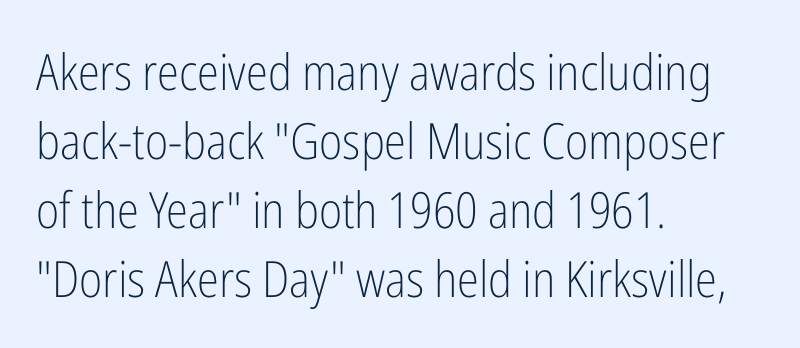
The image shows 50 px light, condensed sans-serif type, upright; set left-aligned, normal line spacing (1.38x), normal letter spacing, not underlined; low stroke contrast and a medium x-height.
